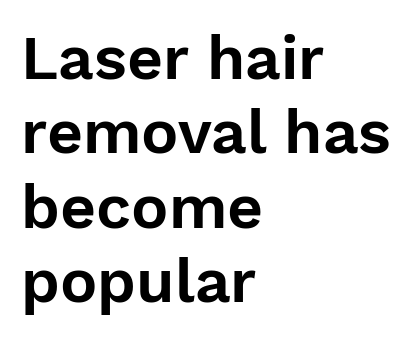
Q: Is the text italic (slanted)? A: No, it is upright.
Q: Is the typeface a serif or a sans-serif typeface? A: Sans-serif.
Q: Is the text underlined? A: No.
Q: How is the paragraph aligned? A: Left-aligned.
Q: Is the spacing between letters normal or unusually wide? A: Normal.
Q: Width (condensed, normal, or wide)? A: Normal.
Q: Stroke contrast? A: Low.
Q: x-height? A: Medium.
Q: Monospaced? A: No.
